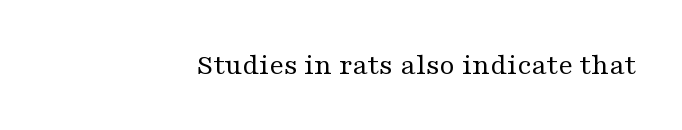
Note the varied advance widths — an 'i' is clearly narrower than an 'm'. The baseline area is clear. The text was rendered using a seriffed face with decorative stroke endings. The passage shown has conventional tracking throughout. The letters stand upright; this is a roman face.
